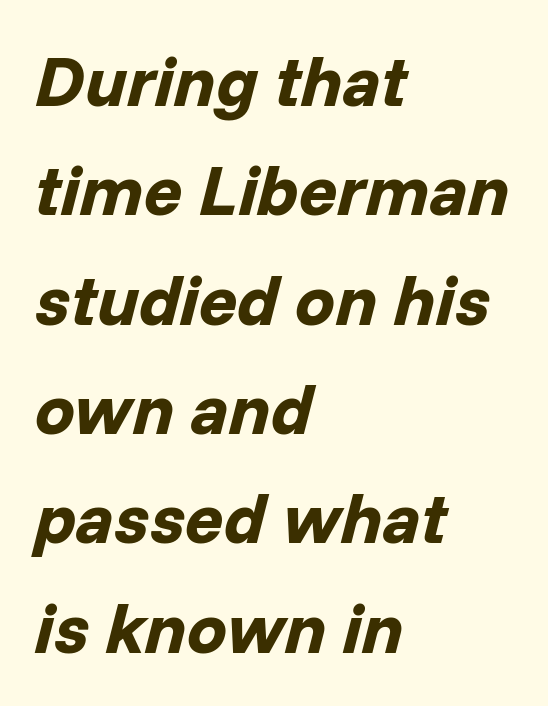
Observe the lean: these are italic letterforms. The compositor pushed each line to the left boundary. Bold? Absolutely — the strokes are thick and heavy. Tracking here is standard; glyphs follow each other at the usual distance.
